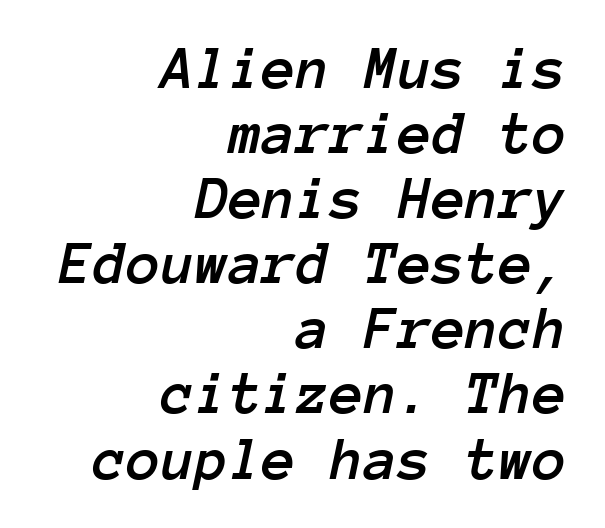
Compared with typical body copy, the letter spacing here is the same. Does the lettering tilt? It does — this is italic. Closely set lines give the paragraph a compact silhouette. Each letter, wide or thin by design, is forced into the same width here. This sample is right-justified, so line beginnings fall wherever the words allow. Underlining? Definitely not there.
